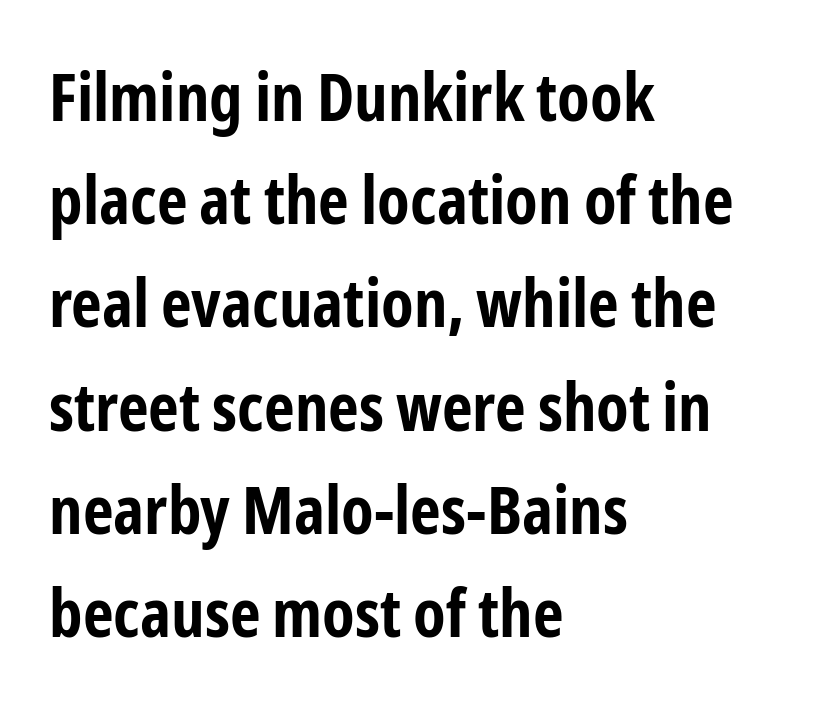
{"serif": "no", "italic": "no", "bold": "yes", "weight": "bold", "width": "condensed", "stroke_contrast": "low", "x_height": "medium", "monospaced": "no", "underline": "no", "align": "left", "line_spacing": "normal", "line_spacing_ratio": 1.54, "letter_spacing": "normal", "letter_spacing_em": 0.0, "glyph_px": 67}
